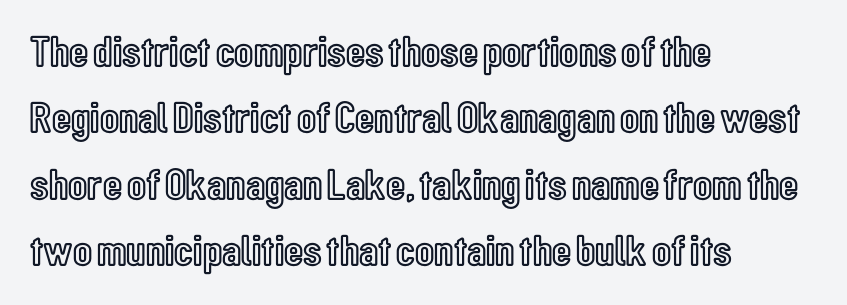
{"italic": "no", "width": "condensed", "x_height": "medium", "monospaced": "no", "underline": "no", "align": "left", "line_spacing": "normal", "line_spacing_ratio": 1.51, "letter_spacing": "normal", "letter_spacing_em": 0.0, "glyph_px": 44}
